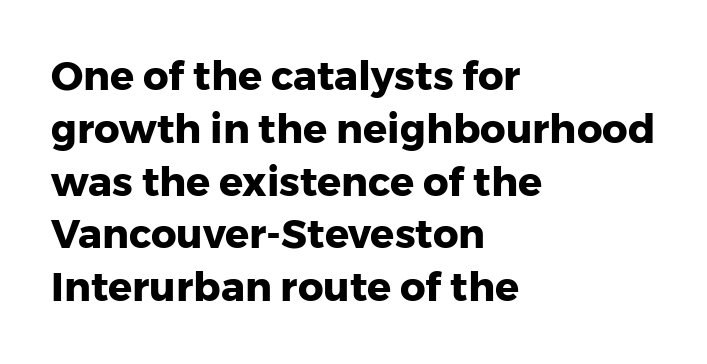
The image shows 40 px heavy sans-serif type, upright; set left-aligned, normal line spacing (1.32x), normal letter spacing, not underlined; low stroke contrast and a medium x-height.
